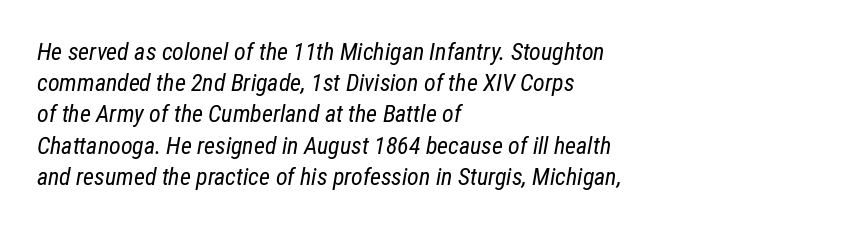
Q: Is the text bold? A: No.
Q: Is the text italic (slanted)? A: Yes, it leans right by about 12 degrees.
Q: Is the text underlined? A: No.
Q: How is the paragraph aligned? A: Left-aligned.
Q: Is the spacing between letters normal or unusually wide? A: Normal.
Q: Is the spacing between lines tight, normal or loose? A: Normal.
